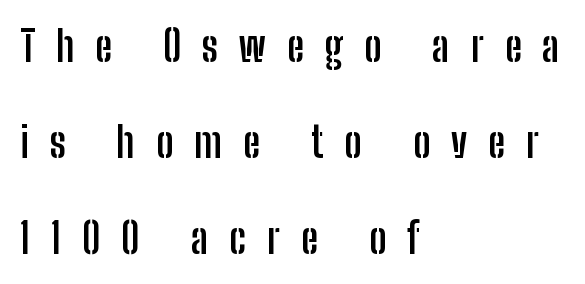
Note: no serifs on the glyphs. There is plenty of visible air inserted between adjacent glyphs. A typesetter would call this leading open, well beyond the default. This is the regular roman posture of the typeface. Look at the stroke-to-counter ratio: heavy, a bold.
